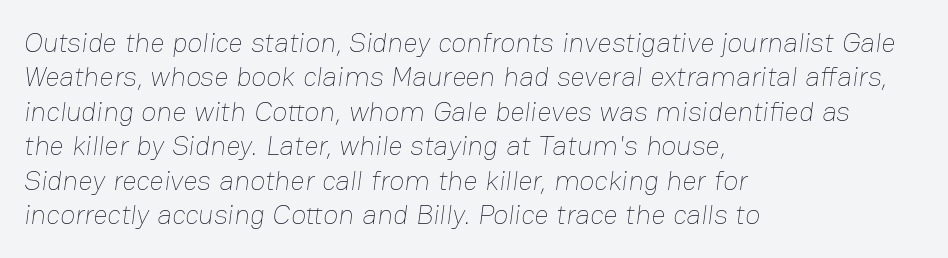
Q: Is the text bold? A: No.
Q: Is the text underlined? A: No.
Q: How is the paragraph aligned? A: Left-aligned.
Q: Is the spacing between letters normal or unusually wide? A: Normal.
Q: Width (condensed, normal, or wide)? A: Normal.
Q: Stroke contrast? A: Low.
Q: x-height? A: Medium.
Q: Monospaced? A: No.
